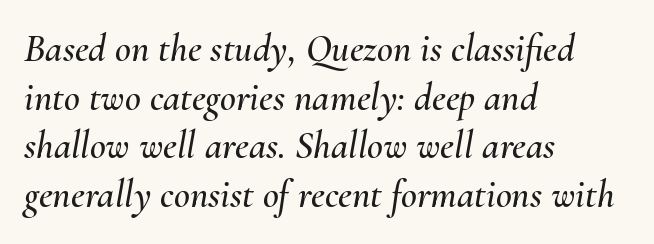
{"italic": "yes", "lean": "right", "slant_degrees": 10, "width": "normal", "stroke_contrast": "medium", "x_height": "small", "monospaced": "no", "underline": "no", "align": "left", "line_spacing": "normal", "line_spacing_ratio": 1.25, "letter_spacing": "normal", "letter_spacing_em": 0.0, "glyph_px": 39}
